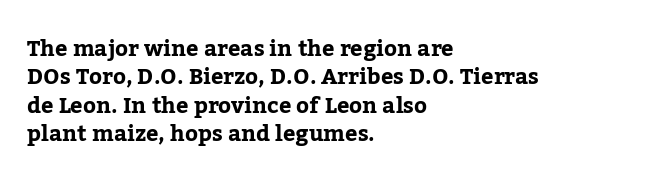
Does extra space separate the letters? No, they use regular spacing. Rows of type keep a routine distance in the vertical direction. Descender tails drop into unmarked territory. No italicization has been applied; the sample stays upright.
